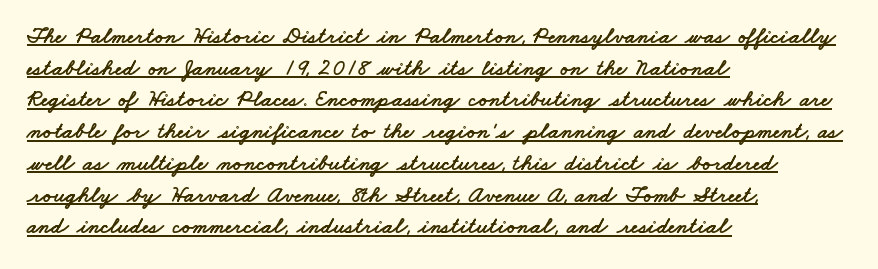
The image shows 23 px text type; set left-aligned, normal line spacing (1.38x), normal letter spacing, underlined.
